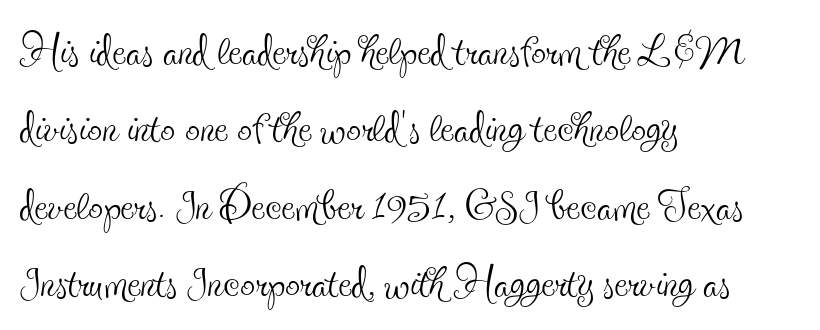
The image shows 59 px thin, condensed serif type; set left-aligned, normal line spacing (1.31x), normal letter spacing, not underlined; a small x-height.
